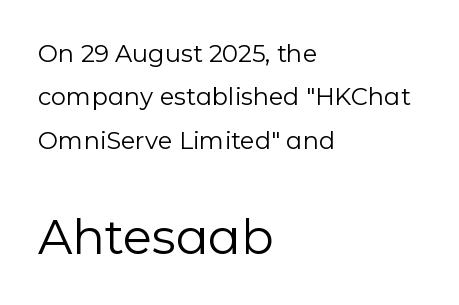
The image shows 48 px regular-weight sans-serif type, upright; set left-aligned, line spacing 1.81x, normal letter spacing, not underlined; the second (bottom) block is 2.0x larger; low stroke contrast and a medium x-height.
